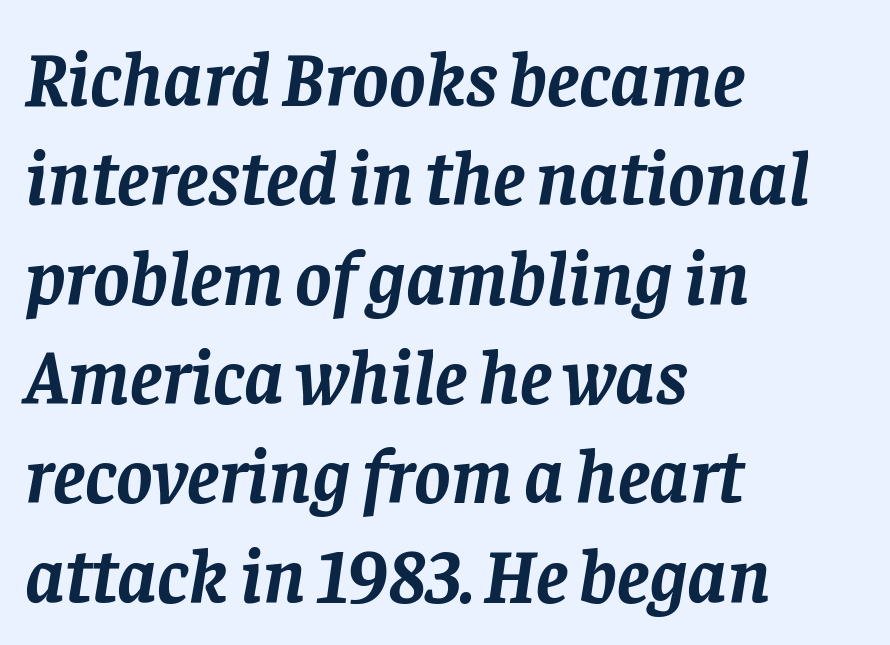
The line-height multiplier appears to be the usual default. To sum up the face: it has serifs. The rendering uses a bold face; every stroke is thick and dark. Here the designer chose a conventional face with non-uniform glyph widths.
